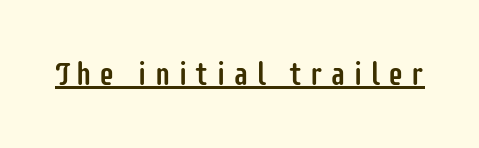
Q: Is the text italic (slanted)? A: No, it is upright.
Q: Is the typeface a serif or a sans-serif typeface? A: Sans-serif.
Q: Is the text underlined? A: Yes.
Q: Is the spacing between letters normal or unusually wide? A: Unusually wide.
Q: Width (condensed, normal, or wide)? A: Condensed.
Q: Stroke contrast? A: Low.
Q: x-height? A: Large.
Q: Monospaced? A: No.
